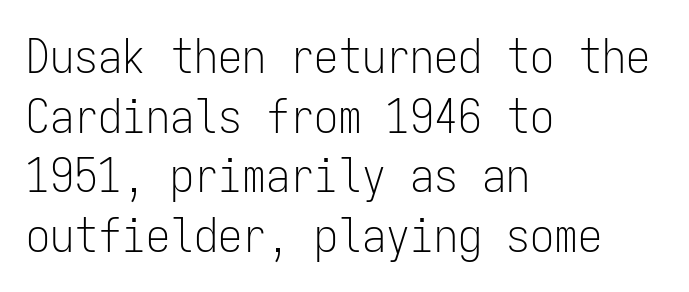
Observe the ordinary spacing: letters are neighbours, not strangers. Italic: no, the glyphs are upright roman. Every character here occupies the same horizontal width, giving the sample a typewriter-like rhythm. No letter is thick-stroked: the sample isn't bold. Only glyphs here, with clear space below each row.
